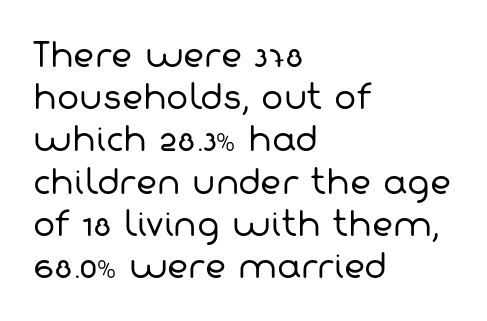
Here the designer chose a conventional face with non-uniform glyph widths. Has an underline been added? It has not. The typesetting does not lean heavy: it is not bold. A typesetter would call this zero additional tracking.
